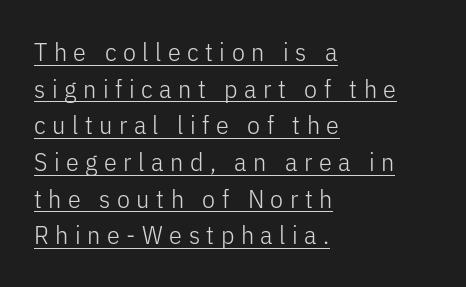
Q: Is the text bold? A: No.
Q: Is the text italic (slanted)? A: No, it is upright.
Q: Is the text underlined? A: Yes.
Q: How is the paragraph aligned? A: Left-aligned.
Q: Is the spacing between letters normal or unusually wide? A: Unusually wide.
Q: Is the spacing between lines tight, normal or loose? A: Normal.
